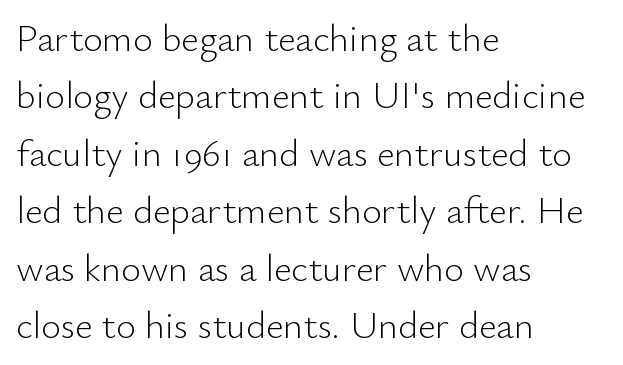
{"serif": "no", "italic": "no", "bold": "no", "weight": "light", "width": "normal", "stroke_contrast": "low", "x_height": "small", "monospaced": "no", "underline": "no", "align": "left", "line_spacing": "normal", "line_spacing_ratio": 1.51, "letter_spacing": "normal", "letter_spacing_em": 0.0, "glyph_px": 38}
